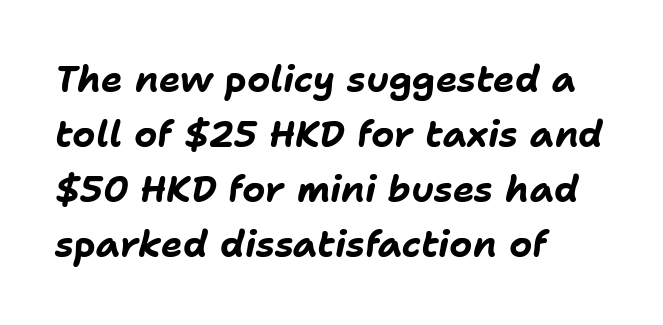
Look at the tracking — it's just the regular setting, nothing added. Beneath every word, the page is bare. The rendering anchors every line to the left-hand side. Notice how thick the strokes are: this is what a full bold looks like. The rows are spaced the way most documents space them. The text carries the slant typical of an italic or oblique font.
